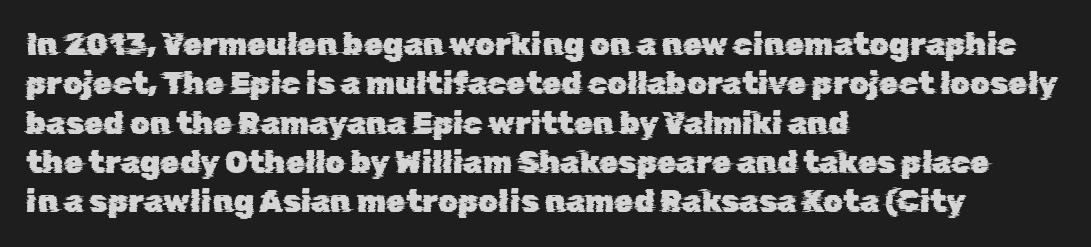
Q: Is the typeface a serif or a sans-serif typeface? A: Sans-serif.
Q: Is the text underlined? A: No.
Q: How is the paragraph aligned? A: Left-aligned.
Q: Is the spacing between letters normal or unusually wide? A: Normal.
Q: Is the spacing between lines tight, normal or loose? A: Normal.
Q: Width (condensed, normal, or wide)? A: Normal.
Q: Stroke contrast? A: Low.
Q: x-height? A: Medium.
Q: Monospaced? A: No.
